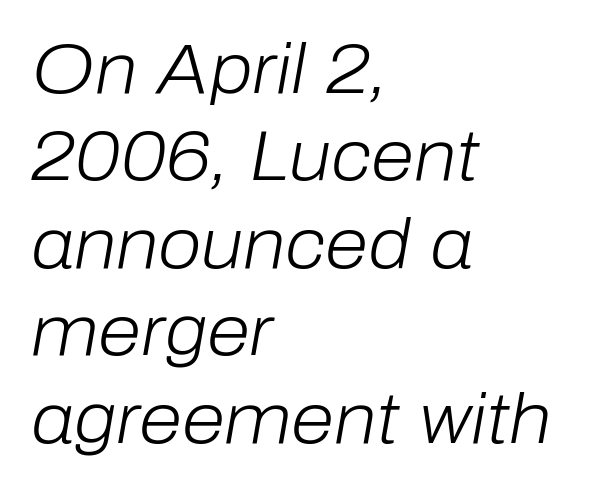
Just letters on the line, the space beneath them empty. Tracking value appears to be zero — textbook default spacing. Counters stay open thanks to moderate or lighter strokes. Think of a printed novel: that variable character pitch is what you see here. In CSS terms this would be text-align: left. The passage shown leans; its letterforms are oblique.
